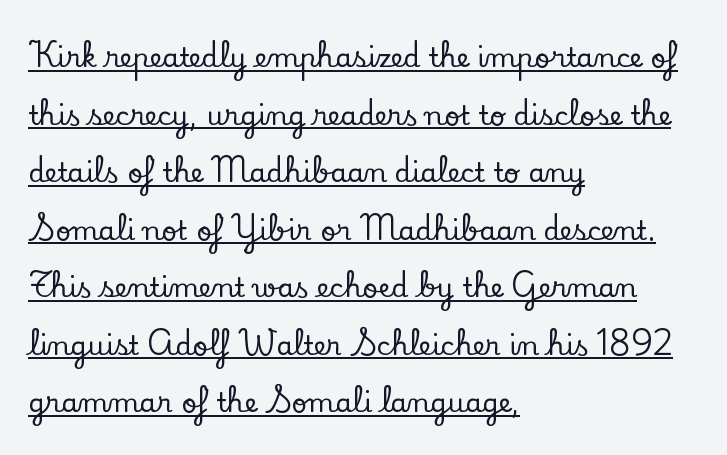
Decoration check: the copy is underlined. The axis of the letterforms is exactly vertical. Casual observation: everything's shoved over to the left. The vertical gap from one line to the next is large.
